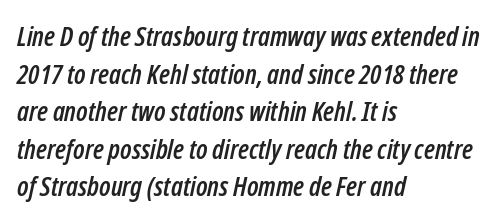
Q: Is the text italic (slanted)? A: Yes, it leans right by about 12 degrees.
Q: Is the text underlined? A: No.
Q: How is the paragraph aligned? A: Left-aligned.
Q: Is the spacing between letters normal or unusually wide? A: Normal.
Q: Is the spacing between lines tight, normal or loose? A: Normal.
